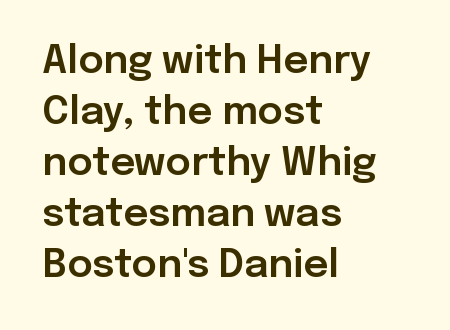
{"serif": "no", "italic": "no", "width": "normal", "stroke_contrast": "low", "x_height": "medium", "monospaced": "no", "underline": "no", "align": "left", "line_spacing": "normal", "line_spacing_ratio": 1.31, "letter_spacing": "normal", "letter_spacing_em": 0.0, "glyph_px": 39}
